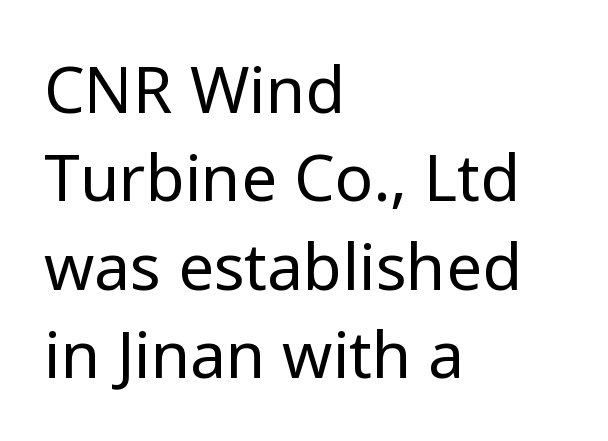
Unlike italic type, these characters show no tilt at all. Tracking here is standard; glyphs follow each other at the usual distance. A sans-serif font was chosen for this passage. The cut favours lightness, reaching ordinary text weight at its darkest. Nobody drew a line under any word here.
